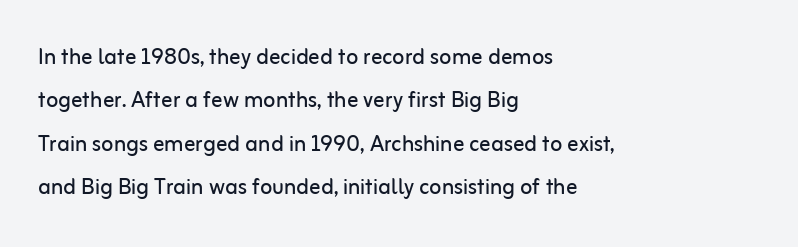
The characters are drawn with everyday or finer stroke widths. Teacher's note: observe the even left margin — that is flush-left alignment. Horizontal bands of white between lines are of average thickness. Unlike italic type, these characters show no tilt at all. Words float on clear page, feet unadorned. These lines are rendered in a variable-pitch font.
